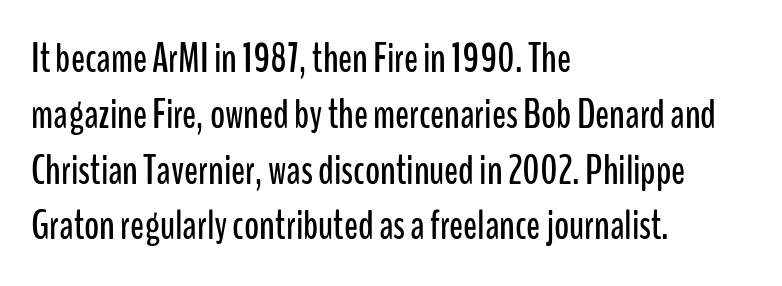
The image shows 41 px condensed sans-serif type, upright; set left-aligned, normal line spacing (1.36x), normal letter spacing, not underlined; low stroke contrast and a medium x-height.
